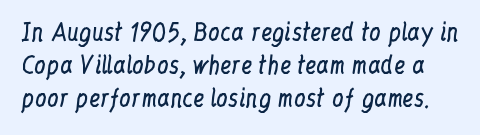
The gap between lines stays unmarked. Heft: none added — not bold. This rendering leaves character spacing at its baseline value. The rendering uses a moderate line-height, typical for paragraphs.
